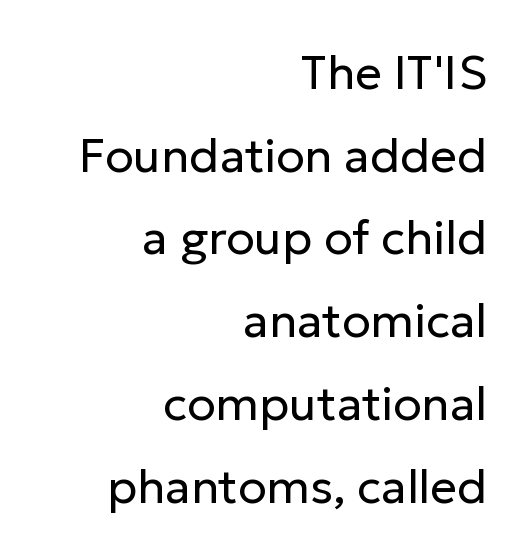
Classification — sans serif. Caption: multi-line text, flush right, ragged left. No letter is thick-stroked: the sample isn't bold. Has an underline been added? It has not. Nope, not italic — everything's standing straight.
